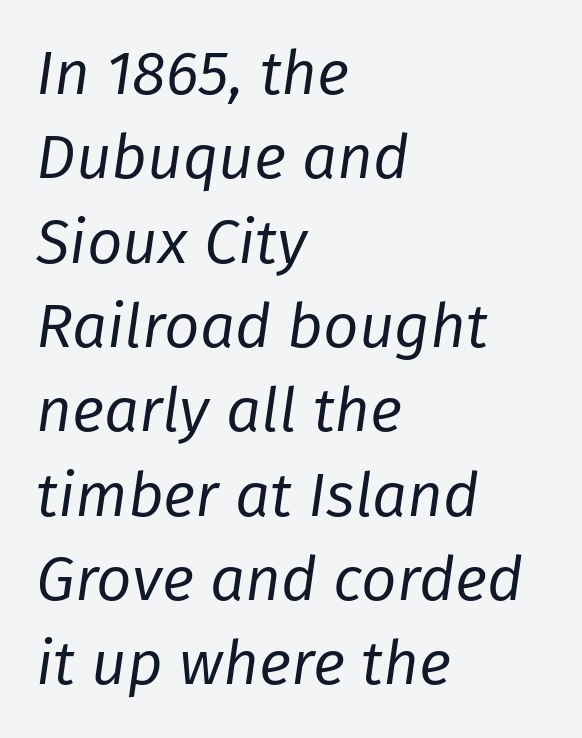
Q: Is the text bold? A: No.
Q: Is the text italic (slanted)? A: Yes, it leans right by about 8 degrees.
Q: Is the text underlined? A: No.
Q: How is the paragraph aligned? A: Left-aligned.
Q: Is the spacing between letters normal or unusually wide? A: Normal.
Q: Is the spacing between lines tight, normal or loose? A: Normal.
Q: Width (condensed, normal, or wide)? A: Normal.
Q: Stroke contrast? A: Low.
Q: x-height? A: Medium.
Q: Monospaced? A: No.
